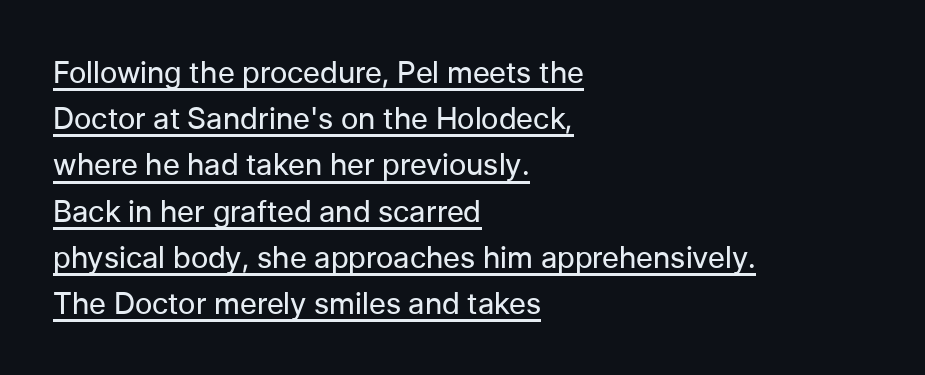
{"serif": "no", "italic": "no", "bold": "no", "weight": "regular", "width": "normal", "stroke_contrast": "low", "x_height": "medium", "monospaced": "no", "underline": "yes", "align": "left", "line_spacing": "normal", "line_spacing_ratio": 1.54, "letter_spacing": "normal", "letter_spacing_em": 0.0, "glyph_px": 30}
